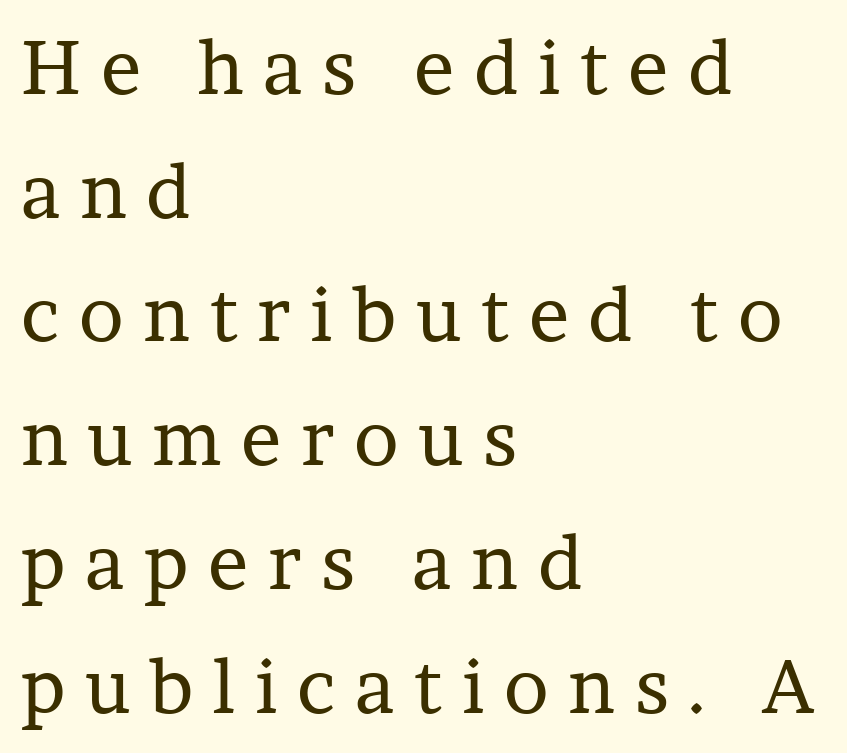
The image shows 75 px regular-weight serif type, upright; set left-aligned, normal line spacing (1.65x), unusually wide letter spacing (+0.26 em), not underlined; low stroke contrast and a medium x-height.
